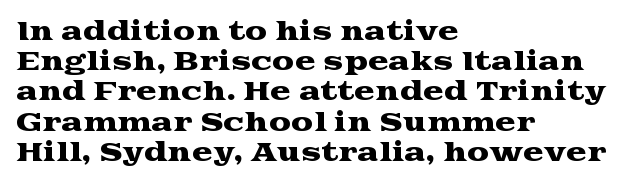
Q: Is the text italic (slanted)? A: No, it is upright.
Q: Is the text underlined? A: No.
Q: How is the paragraph aligned? A: Left-aligned.
Q: Is the spacing between letters normal or unusually wide? A: Normal.
